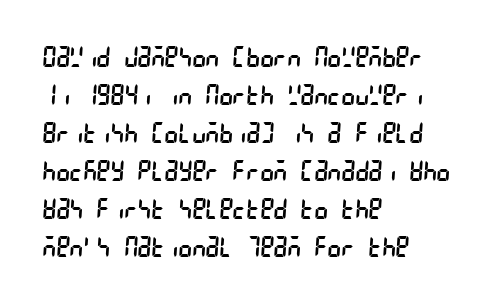
{"serif": "no", "bold": "no", "weight": "regular", "width": "condensed", "stroke_contrast": "low", "x_height": "large", "underline": "no", "align": "left", "line_spacing": "normal", "line_spacing_ratio": 1.31, "letter_spacing": "normal", "letter_spacing_em": 0.0, "glyph_px": 29}
